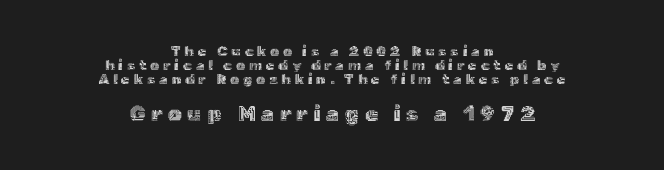
Q: Is the text italic (slanted)? A: No, it is upright.
Q: Is the text underlined? A: No.
Q: How is the paragraph aligned? A: Centered.
Q: Is the spacing between letters normal or unusually wide? A: Unusually wide.
Q: Is the spacing between lines tight, normal or loose? A: Tight.
Q: Which block of text is set in a larger size, the first (top) or the second (bottom)? A: The second (bottom) one.
